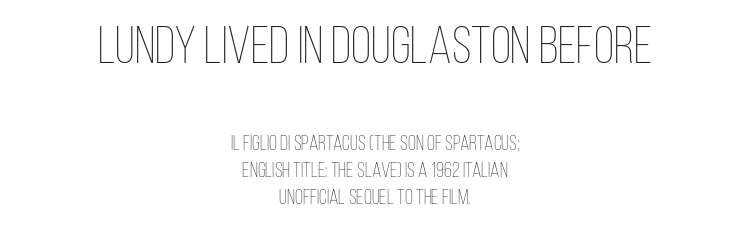
{"italic": "no", "bold": "no", "weight": "thin", "width": "condensed", "stroke_contrast": "low", "x_height": "large", "monospaced": "no", "underline": "no", "align": "center", "line_spacing": "normal", "line_spacing_ratio": 1.29, "letter_spacing": "normal", "letter_spacing_em": 0.0, "larger_block": "first", "size_ratio": 2.52, "glyph_px": 53}
